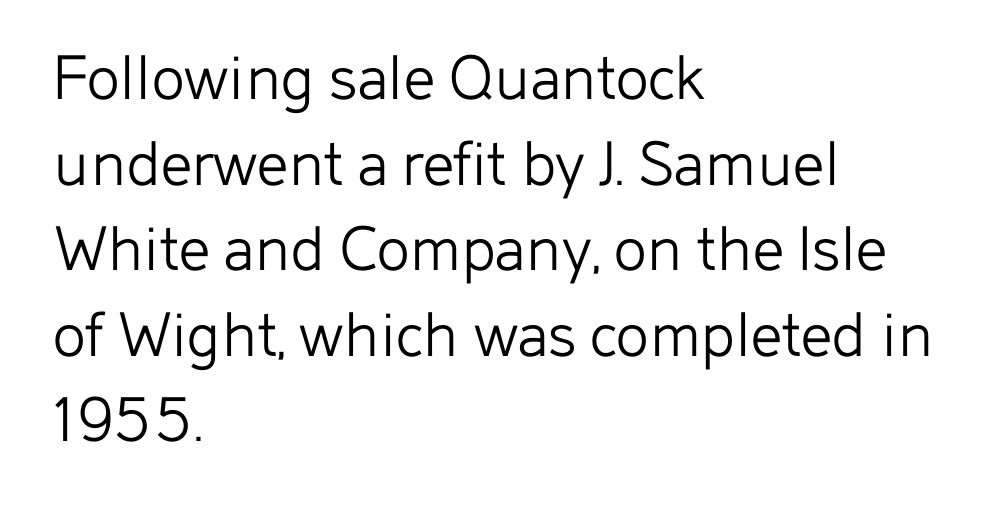
Italic? Not at all — the glyphs are vertical. Underline: absent. The type family on display is of the sans-serif kind. Each letter keeps its own natural width here, so spacing adapts to shape. The letterforms sit shoulder to shoulder at normal distance. The typesetter chose a ragged-right arrangement here.
